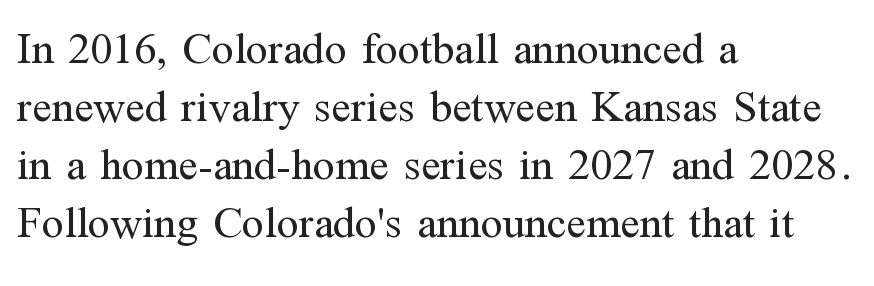
{"serif": "yes", "italic": "no", "bold": "no", "weight": "regular", "width": "normal", "stroke_contrast": "medium", "x_height": "medium", "monospaced": "no", "underline": "no", "align": "left", "line_spacing": "normal", "line_spacing_ratio": 1.29, "letter_spacing": "normal", "letter_spacing_em": 0.0, "glyph_px": 45}
